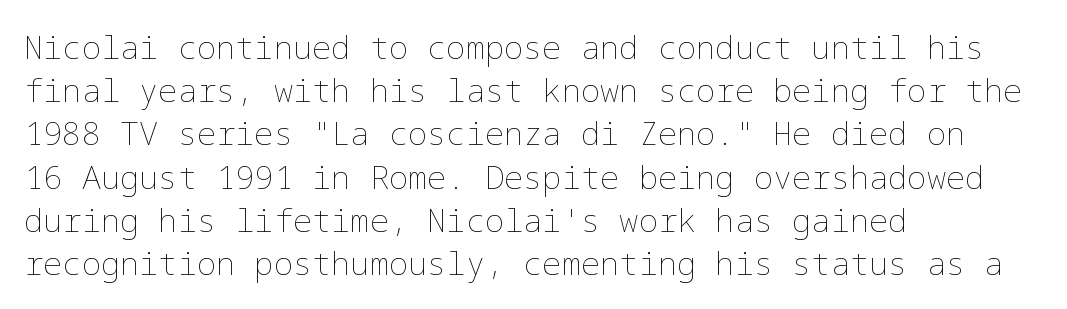
Q: Is the text bold? A: No.
Q: Is the text italic (slanted)? A: No, it is upright.
Q: Is the text underlined? A: No.
Q: How is the paragraph aligned? A: Left-aligned.
Q: Is the spacing between letters normal or unusually wide? A: Normal.
Q: Is the spacing between lines tight, normal or loose? A: Normal.
Q: Width (condensed, normal, or wide)? A: Normal.
Q: Stroke contrast? A: Low.
Q: x-height? A: Medium.
